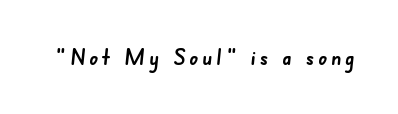
{"bold": "yes", "underline": "no", "letter_spacing": "wide", "letter_spacing_em": 0.2, "glyph_px": 21}
